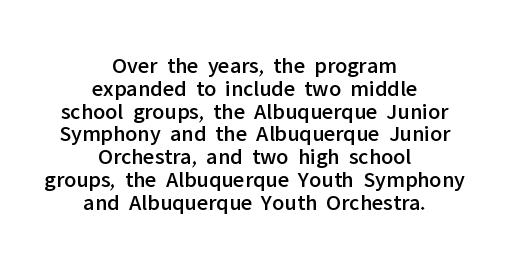
Leading is clearly below the norm, producing a dense column. Default kerning and tracking; the words read as compact shapes. The area under the type is left untouched. Style check: upright. The lines in this sample share a center point and differ in where they start and stop.
